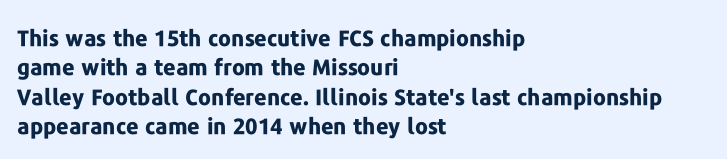
Q: Is the text bold? A: Yes.
Q: Is the text italic (slanted)? A: No, it is upright.
Q: Is the text underlined? A: No.
Q: How is the paragraph aligned? A: Left-aligned.
Q: Is the spacing between letters normal or unusually wide? A: Normal.
Q: Is the spacing between lines tight, normal or loose? A: Normal.
